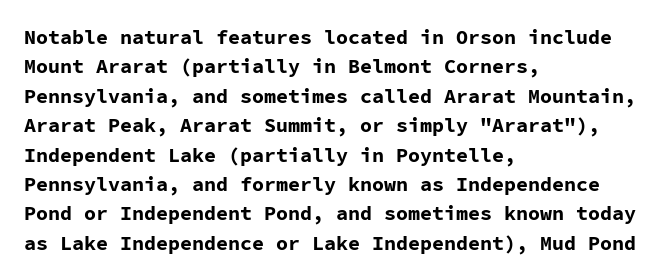
The image shows 20 px bold type, upright; set left-aligned, normal line spacing (1.47x), normal letter spacing, not underlined.
